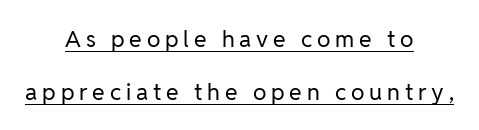
{"italic": "no", "bold": "no", "underline": "yes", "align": "center", "line_spacing": "loose", "line_spacing_ratio": 2.3, "letter_spacing": "wide", "letter_spacing_em": 0.21, "glyph_px": 23}
